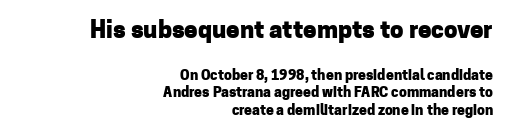
{"italic": "no", "bold": "yes", "underline": "no", "align": "right", "line_spacing_ratio": 1.24, "letter_spacing": "normal", "letter_spacing_em": 0.0, "larger_block": "first", "size_ratio": 1.71, "glyph_px": 24}
